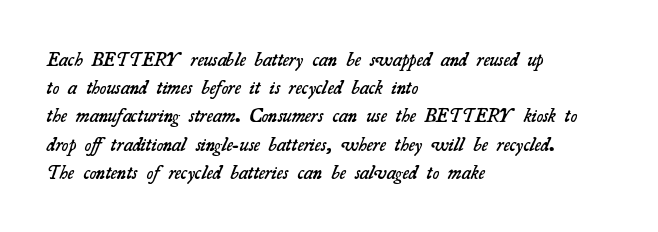
The image shows 20 px text type; set left-aligned, normal line spacing (1.41x), normal letter spacing, not underlined.
